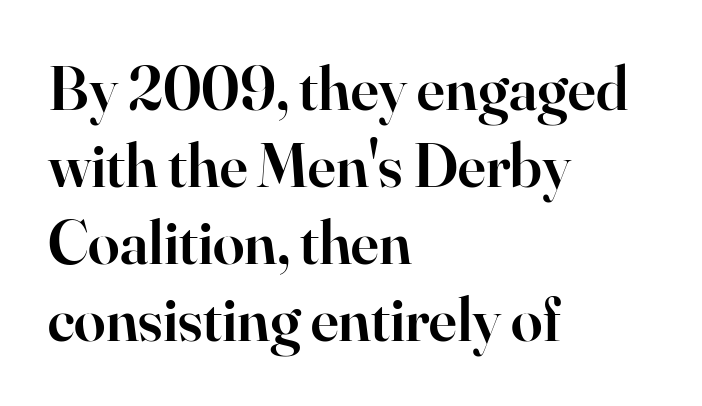
Each letter keeps its own natural width here, so spacing adapts to shape. This rendering employs a face with finishing strokes, i.e., a serif. The strip under each line holds only bare page. Glyph-to-glyph distance matches everyday printed text.
